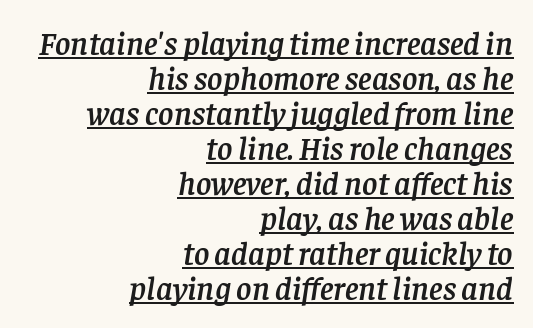
The text block is weighted toward the right margin, trailing off unevenly leftward. Yep, that's italic — everything's leaning. Interline gaps are noticeably narrow in this sample. Old-style or modern, the face here clearly has serifs. Students, note that the glyphs here touch the page at normal intervals.
